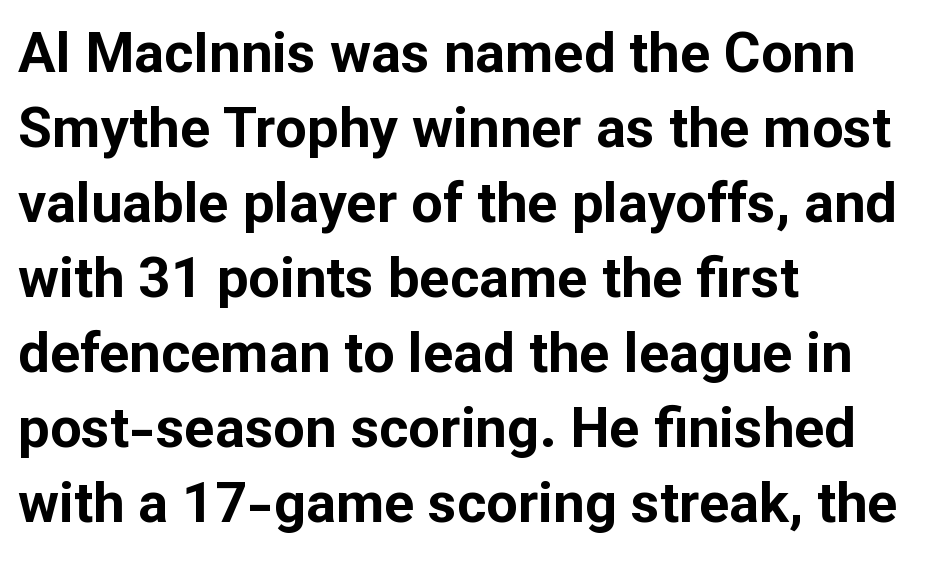
The image shows 56 px bold sans-serif type, upright; set left-aligned, normal line spacing (1.34x), normal letter spacing, not underlined; low stroke contrast and a medium x-height.
